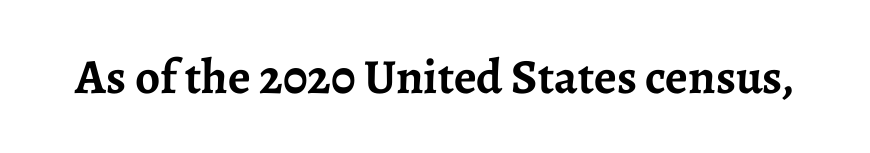
The image shows 49 px semibold serif type, upright; set normal letter spacing, not underlined; low stroke contrast and a medium x-height.
